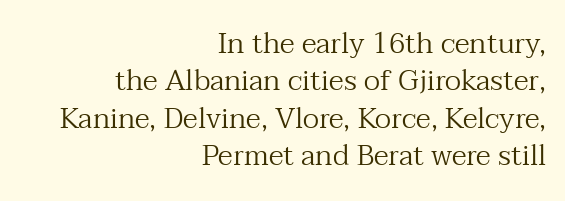
Honestly, the row spacing looks completely unremarkable. The words here are not underlined. Short note: letters normally spaced. Weight class: somewhere from thin through regular. Each letter's strokes conclude with small projecting serifs. A student would call this right alignment; a typographer would say flush right, rag left.
